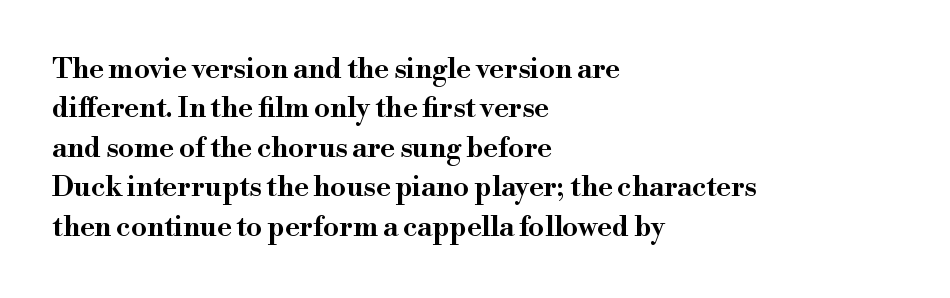
{"serif": "yes", "italic": "no", "width": "wide", "stroke_contrast": "high", "x_height": "small", "monospaced": "no", "underline": "no", "align": "left", "line_spacing": "normal", "line_spacing_ratio": 1.41, "letter_spacing": "normal", "letter_spacing_em": 0.0, "glyph_px": 28}
